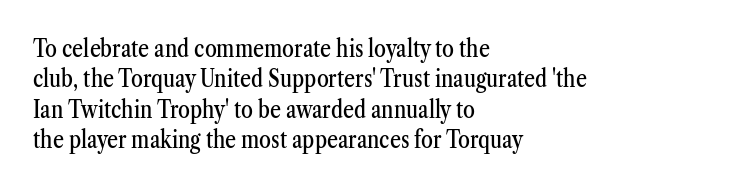
The image shows 24 px text type, upright; set left-aligned, normal line spacing (1.27x), normal letter spacing, not underlined.
